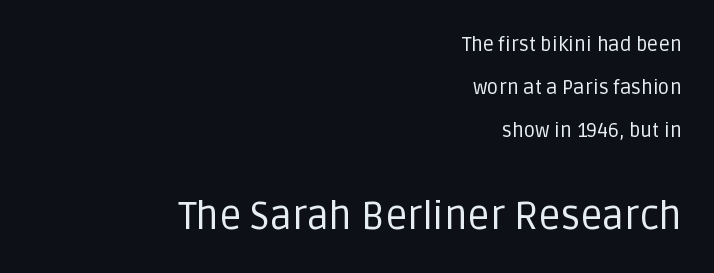
The image shows 39 px regular-weight sans-serif type, upright; set right-aligned, loose line spacing (2.16x), normal letter spacing, not underlined; the second (bottom) block is 1.95x larger; low stroke contrast and a large x-height.
